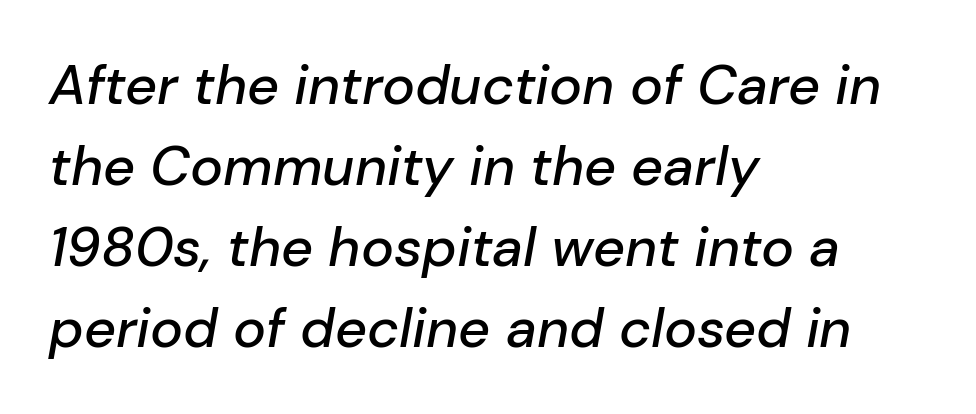
The image shows 55 px text type, italic (leaning right); set left-aligned, normal line spacing (1.47x), normal letter spacing, not underlined; low stroke contrast and a medium x-height.
